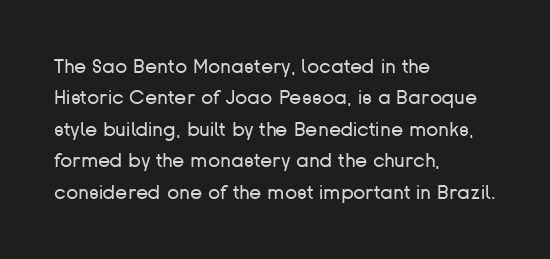
The image shows 20 px text type, upright; set left-aligned, normal line spacing (1.57x), normal letter spacing, not underlined.
